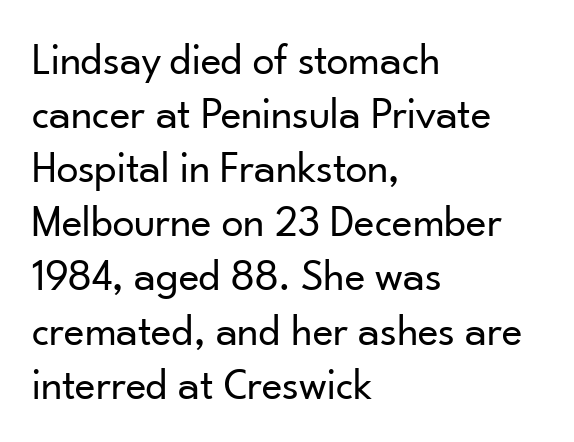
{"serif": "no", "italic": "no", "bold": "no", "weight": "regular", "width": "normal", "stroke_contrast": "low", "x_height": "small", "monospaced": "no", "underline": "no", "align": "left", "line_spacing_ratio": 1.23, "letter_spacing": "normal", "letter_spacing_em": 0.0, "glyph_px": 44}
